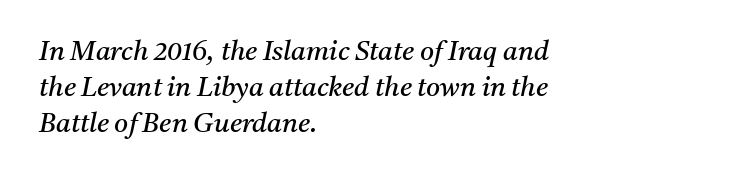
Q: Is the text bold? A: No.
Q: Is the text italic (slanted)? A: Yes, it leans right by about 11 degrees.
Q: Is the text underlined? A: No.
Q: How is the paragraph aligned? A: Left-aligned.
Q: Is the spacing between letters normal or unusually wide? A: Normal.
Q: Is the spacing between lines tight, normal or loose? A: Normal.
